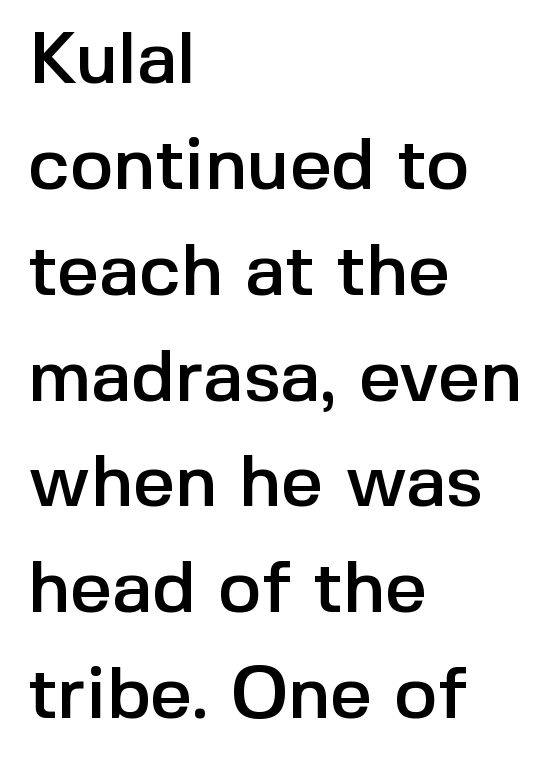
Q: Is the text italic (slanted)? A: No, it is upright.
Q: Is the typeface a serif or a sans-serif typeface? A: Sans-serif.
Q: Is the text underlined? A: No.
Q: How is the paragraph aligned? A: Left-aligned.
Q: Is the spacing between letters normal or unusually wide? A: Normal.
Q: Is the spacing between lines tight, normal or loose? A: Normal.
Q: Width (condensed, normal, or wide)? A: Normal.
Q: x-height? A: Medium.
Q: Monospaced? A: No.
